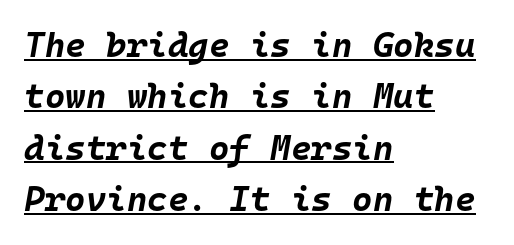
The image shows 35 px bold type, italic (leaning right), monospaced; set left-aligned, normal line spacing (1.47x), normal letter spacing, underlined; low stroke contrast and a large x-height.
